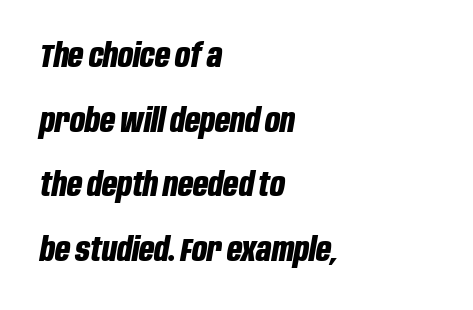
The image shows 33 px bold, condensed type, italic (leaning right); set left-aligned, loose line spacing (1.96x), normal letter spacing, not underlined; low stroke contrast and a large x-height.
